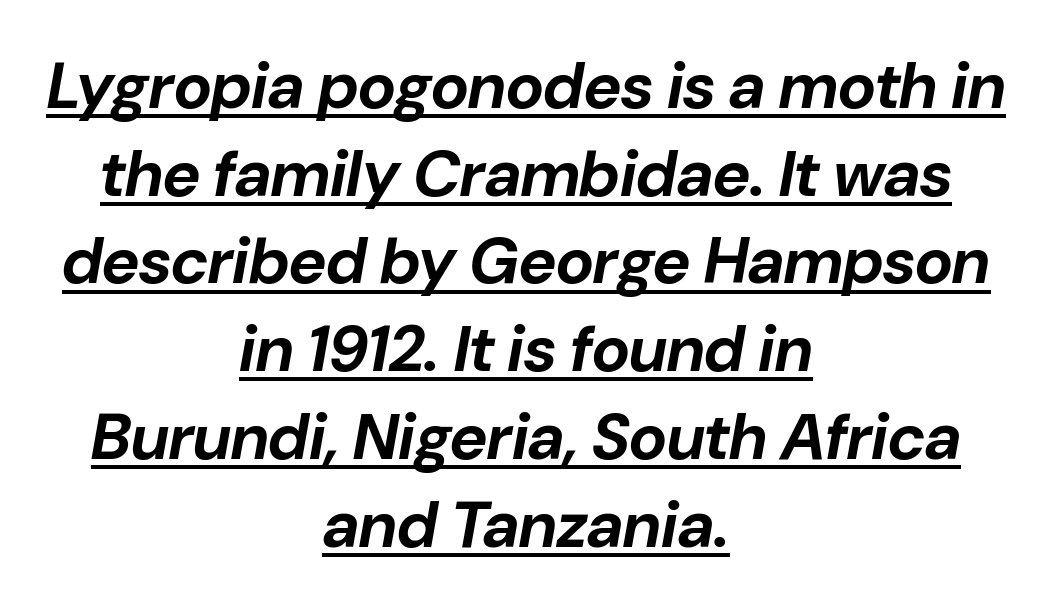
{"italic": "yes", "lean": "right", "slant_degrees": 10, "bold": "yes", "weight": "bold", "width": "normal", "stroke_contrast": "low", "x_height": "medium", "monospaced": "no", "underline": "yes", "align": "center", "line_spacing": "normal", "line_spacing_ratio": 1.35, "letter_spacing": "normal", "letter_spacing_em": 0.0, "glyph_px": 65}
